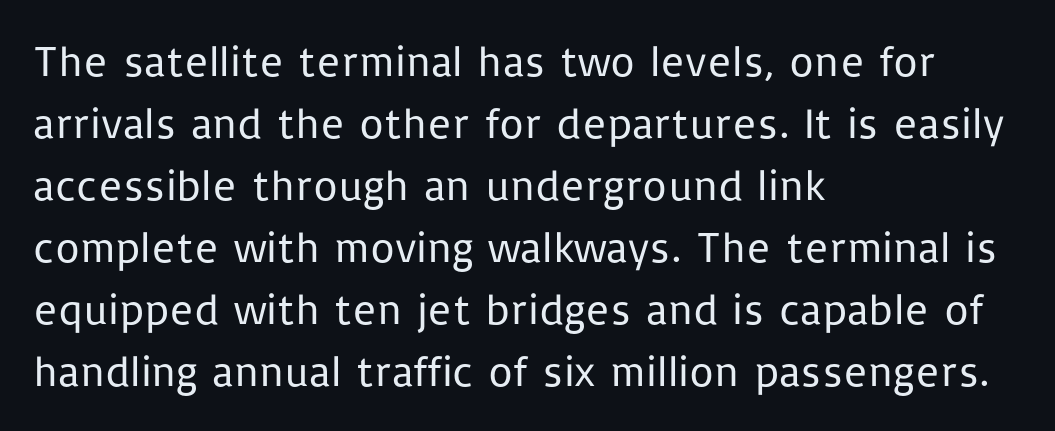
The image shows 43 px regular-weight sans-serif type, upright; set left-aligned, normal line spacing (1.44x), normal letter spacing, not underlined; low stroke contrast and a medium x-height.
